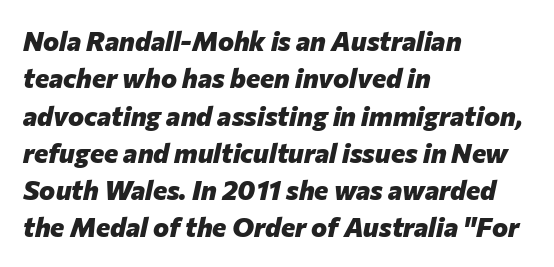
{"italic": "yes", "lean": "right", "slant_degrees": 12, "bold": "yes", "underline": "no", "align": "left", "line_spacing": "normal", "line_spacing_ratio": 1.38, "letter_spacing": "normal", "letter_spacing_em": 0.0, "glyph_px": 27}
